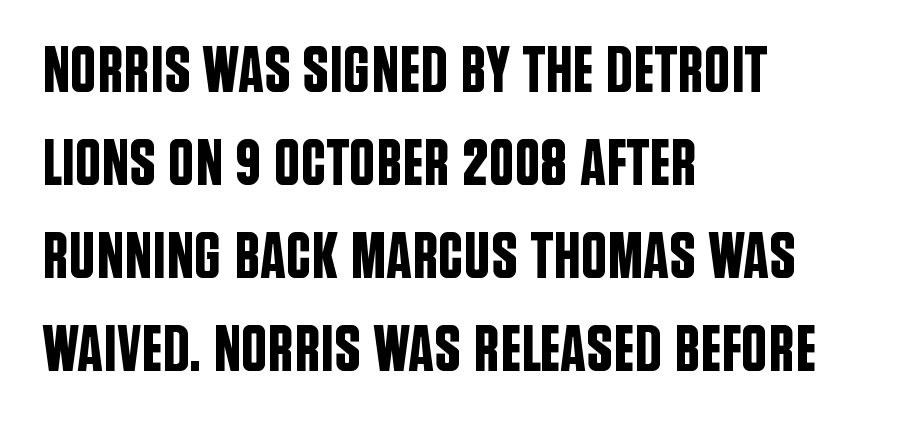
Is there much room between lines? A standard amount, neither cramped nor airy. What kind of face is this? One without serifs — a sans. Notice how the stems are strictly vertical — no italics here. Looks like regular typesetting: each glyph gets only the width it needs. The face used here is rendered with its standard letterfit. Type without underlining.
